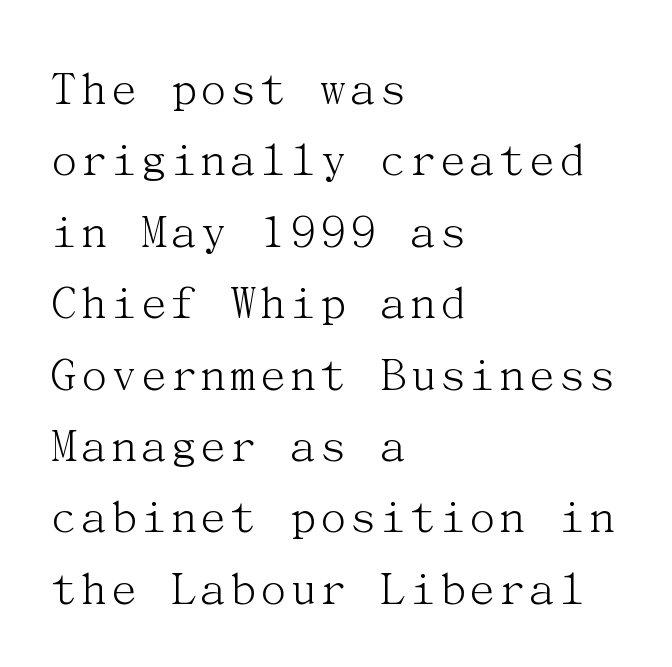
{"serif": "yes", "italic": "no", "bold": "no", "weight": "light", "width": "normal", "stroke_contrast": "medium", "x_height": "medium", "underline": "no", "align": "left", "line_spacing": "normal", "line_spacing_ratio": 1.4, "letter_spacing": "normal", "letter_spacing_em": 0.0, "glyph_px": 51}
